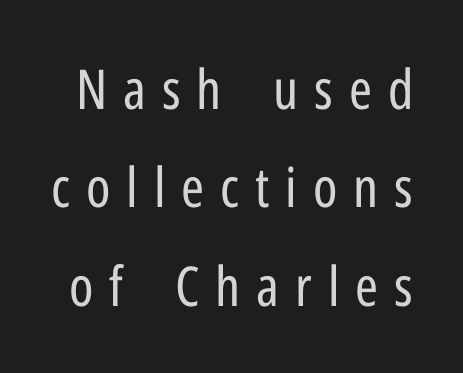
The image shows 55 px regular-weight, condensed sans-serif type, upright; set line spacing 1.79x, unusually wide letter spacing (+0.29 em), not underlined; low stroke contrast and a medium x-height.
